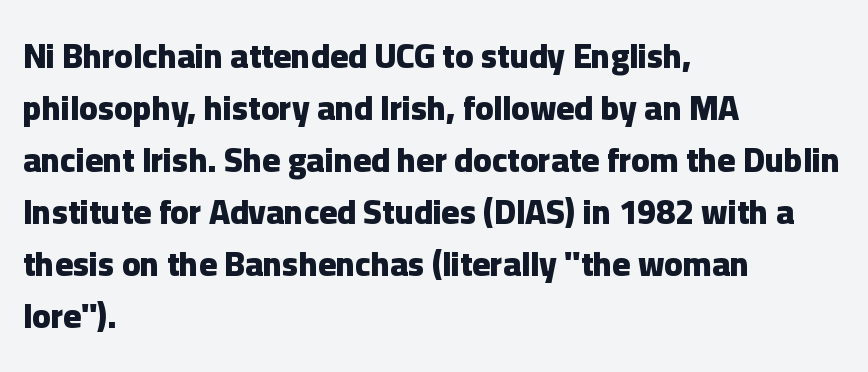
Q: Is the text bold? A: Yes.
Q: Is the text italic (slanted)? A: No, it is upright.
Q: Is the typeface a serif or a sans-serif typeface? A: Sans-serif.
Q: Is the text underlined? A: No.
Q: How is the paragraph aligned? A: Left-aligned.
Q: Is the spacing between letters normal or unusually wide? A: Normal.
Q: Is the spacing between lines tight, normal or loose? A: Normal.
Q: Width (condensed, normal, or wide)? A: Normal.
Q: Stroke contrast? A: Low.
Q: x-height? A: Medium.
Q: Monospaced? A: No.
